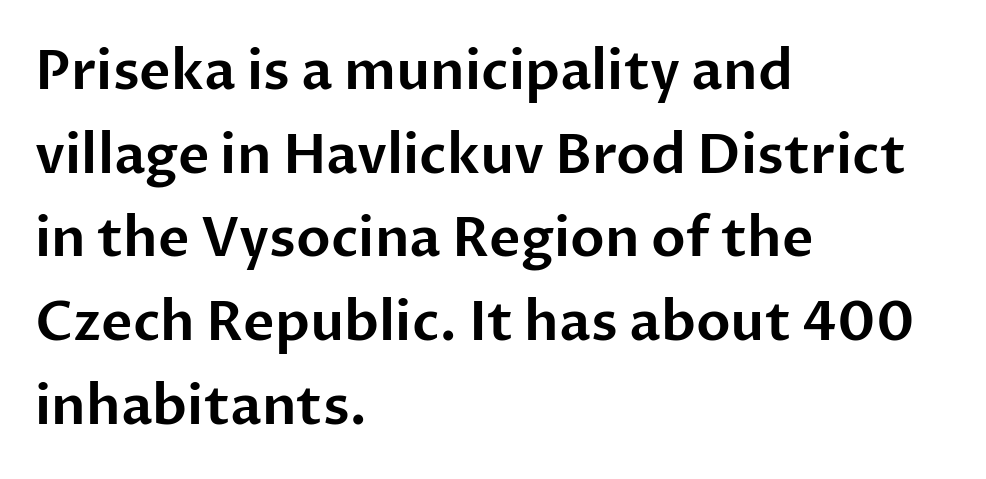
Q: Is the text italic (slanted)? A: No, it is upright.
Q: Is the typeface a serif or a sans-serif typeface? A: Sans-serif.
Q: Is the text underlined? A: No.
Q: How is the paragraph aligned? A: Left-aligned.
Q: Is the spacing between letters normal or unusually wide? A: Normal.
Q: Is the spacing between lines tight, normal or loose? A: Normal.
Q: Width (condensed, normal, or wide)? A: Normal.
Q: Stroke contrast? A: Low.
Q: x-height? A: Medium.
Q: Monospaced? A: No.
